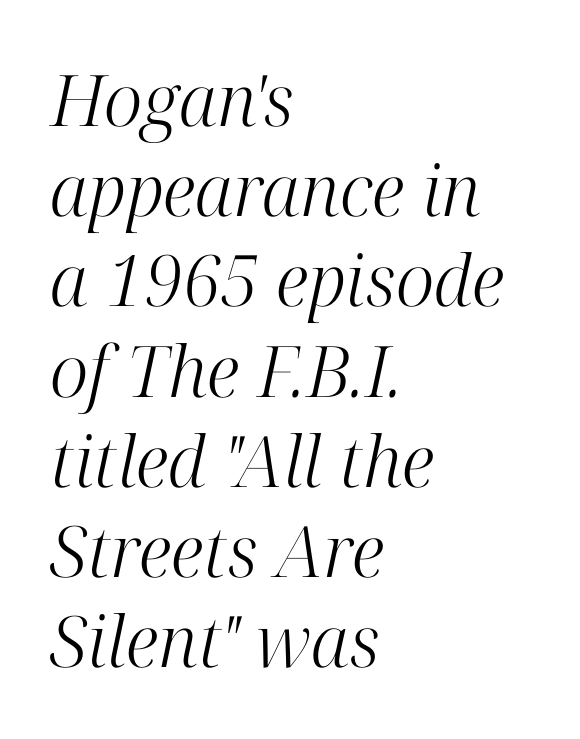
Italic: yes, the glyphs are oblique. Inter-character spacing is left at the font's built-in metrics. Compared with a centered layout, this one pins lines to the left instead. The characters display serif detailing at their extremities. These lines sit exactly where default settings would place them. The words here are not underlined.
